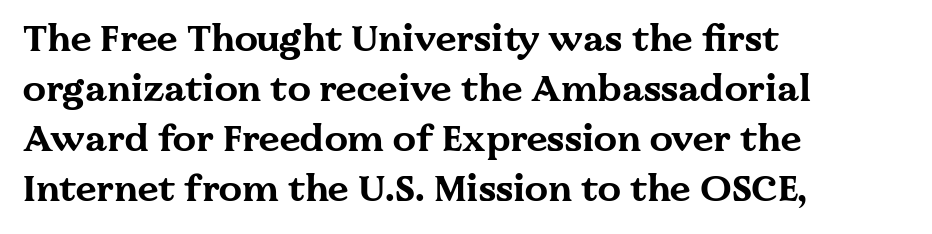
Q: Is the text bold? A: Yes.
Q: Is the text italic (slanted)? A: No, it is upright.
Q: Is the typeface a serif or a sans-serif typeface? A: Serif.
Q: Is the text underlined? A: No.
Q: How is the paragraph aligned? A: Left-aligned.
Q: Is the spacing between letters normal or unusually wide? A: Normal.
Q: Is the spacing between lines tight, normal or loose? A: Normal.
Q: Width (condensed, normal, or wide)? A: Wide.
Q: Stroke contrast? A: Medium.
Q: x-height? A: Medium.
Q: Monospaced? A: No.
